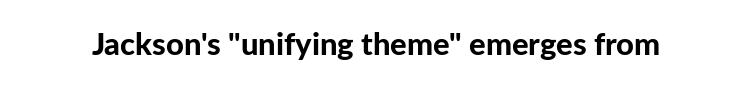
The image shows 31 px bold sans-serif type, upright; set normal letter spacing, not underlined; low stroke contrast and a medium x-height.
